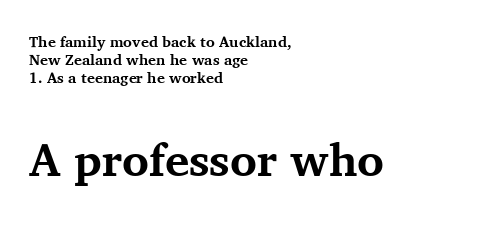
Q: Is the text bold? A: Yes.
Q: Is the text italic (slanted)? A: No, it is upright.
Q: Is the typeface a serif or a sans-serif typeface? A: Serif.
Q: Is the text underlined? A: No.
Q: How is the paragraph aligned? A: Left-aligned.
Q: Is the spacing between letters normal or unusually wide? A: Normal.
Q: Which block of text is set in a larger size, the first (top) or the second (bottom)? A: The second (bottom) one.
Q: Width (condensed, normal, or wide)? A: Normal.
Q: Stroke contrast? A: Medium.
Q: x-height? A: Medium.
Q: Monospaced? A: No.
